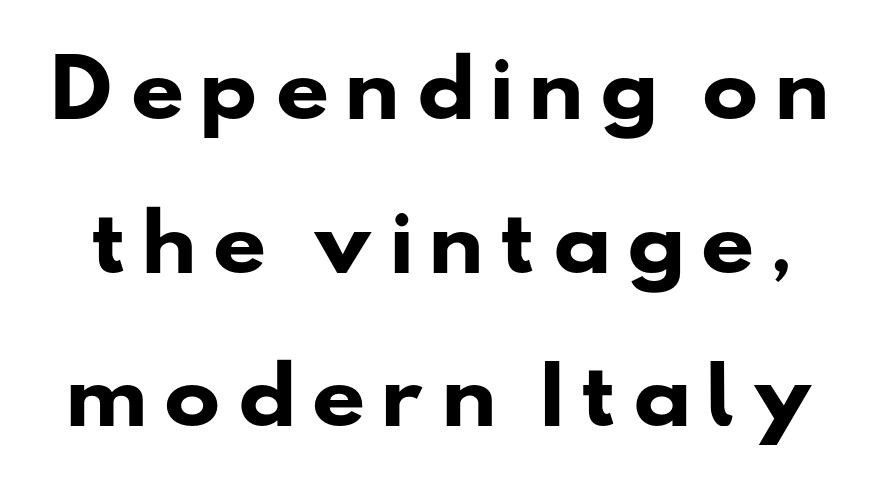
Q: Is the text bold? A: Yes.
Q: Is the typeface a serif or a sans-serif typeface? A: Sans-serif.
Q: Is the text underlined? A: No.
Q: Is the spacing between lines tight, normal or loose? A: Loose.
Q: Width (condensed, normal, or wide)? A: Wide.
Q: Stroke contrast? A: Low.
Q: x-height? A: Small.
Q: Monospaced? A: No.
